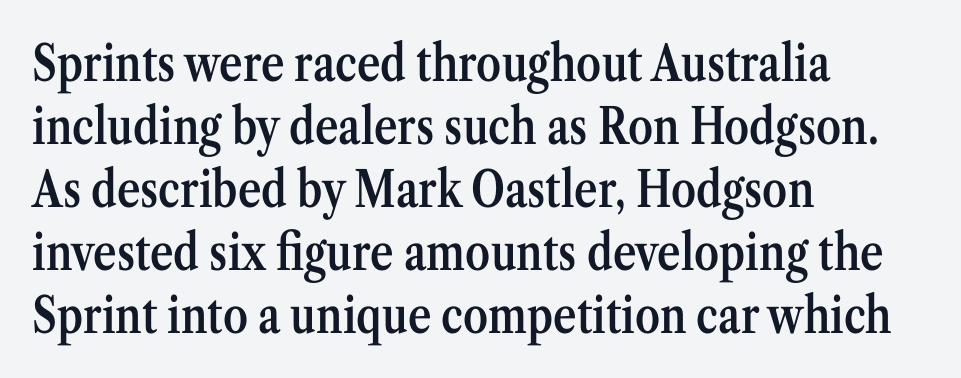
{"serif": "yes", "italic": "no", "bold": "semi", "weight": "semibold", "width": "condensed", "stroke_contrast": "medium", "x_height": "medium", "monospaced": "no", "underline": "no", "align": "left", "line_spacing": "normal", "line_spacing_ratio": 1.26, "letter_spacing": "normal", "letter_spacing_em": 0.0, "glyph_px": 50}
